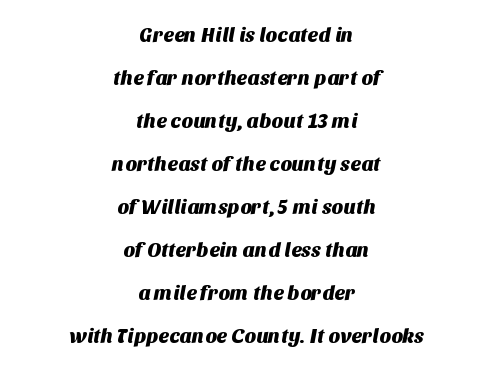
Q: Is the text underlined? A: No.
Q: How is the paragraph aligned? A: Centered.
Q: Is the spacing between letters normal or unusually wide? A: Normal.
Q: Is the spacing between lines tight, normal or loose? A: Loose.
